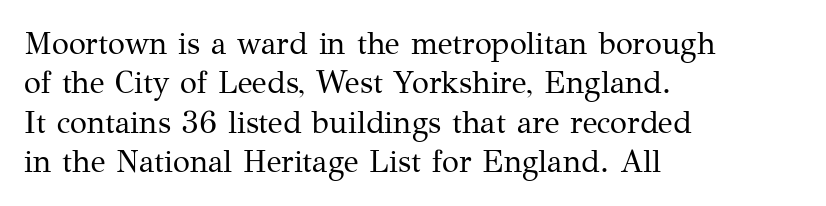
The image shows 31 px regular-weight serif type, upright; set left-aligned, normal line spacing (1.27x), normal letter spacing, not underlined; medium stroke contrast and a medium x-height.
